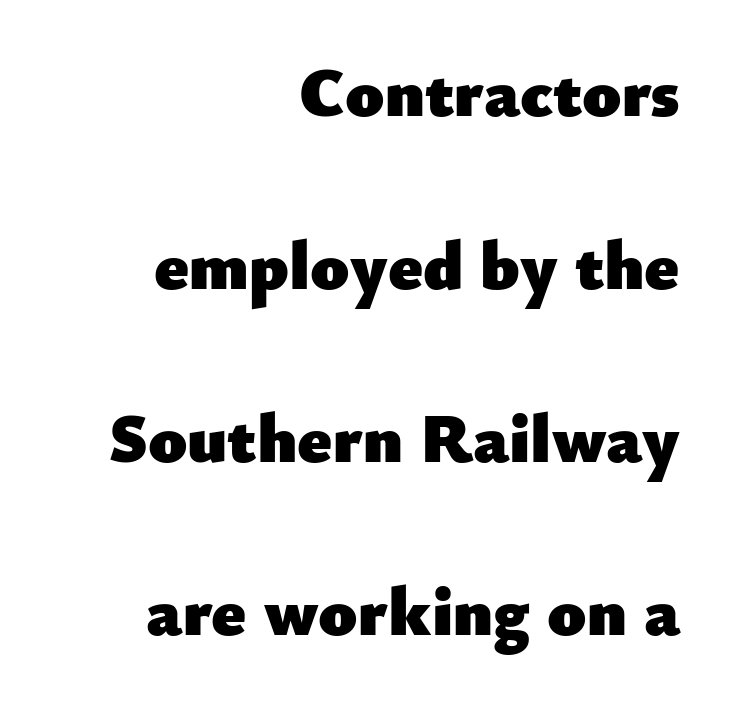
Q: Is the text bold? A: Yes.
Q: Is the text italic (slanted)? A: No, it is upright.
Q: Is the typeface a serif or a sans-serif typeface? A: Sans-serif.
Q: Is the text underlined? A: No.
Q: How is the paragraph aligned? A: Right-aligned.
Q: Is the spacing between letters normal or unusually wide? A: Normal.
Q: Is the spacing between lines tight, normal or loose? A: Loose.
Q: Width (condensed, normal, or wide)? A: Normal.
Q: Stroke contrast? A: Low.
Q: x-height? A: Small.
Q: Monospaced? A: No.
